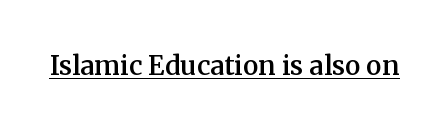
The letters stand upright; this is a roman face. This is moderately heavy type, rendered in semibold. These characters rest on top of a visible drawn line. You could call the tracking neutral — neither tight nor loose.
